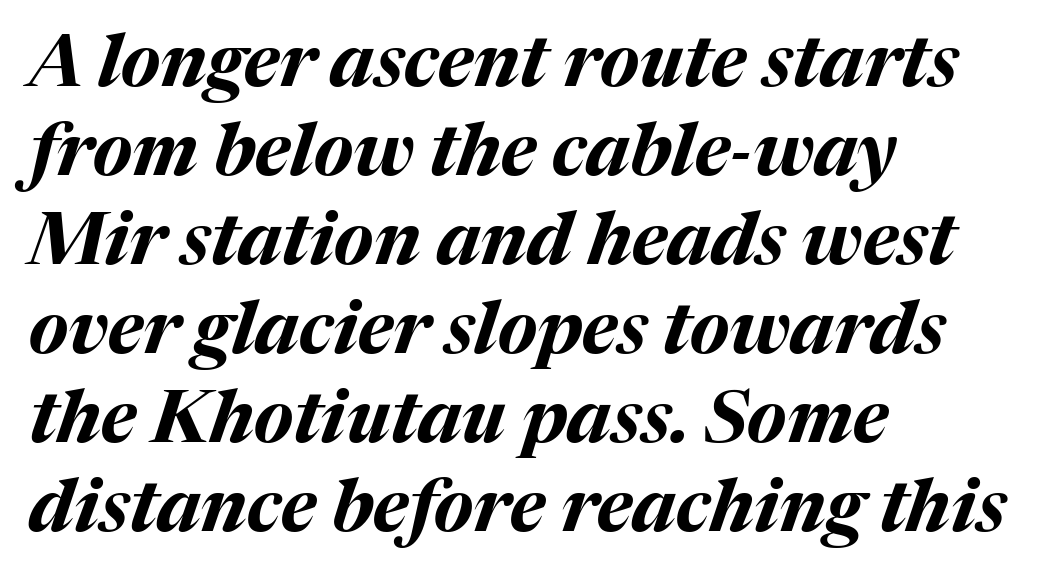
{"italic": "yes", "lean": "right", "slant_degrees": 17, "bold": "yes", "weight": "bold", "width": "normal", "stroke_contrast": "medium", "x_height": "medium", "monospaced": "no", "underline": "no", "align": "left", "line_spacing_ratio": 1.22, "letter_spacing": "normal", "letter_spacing_em": 0.0, "glyph_px": 73}
